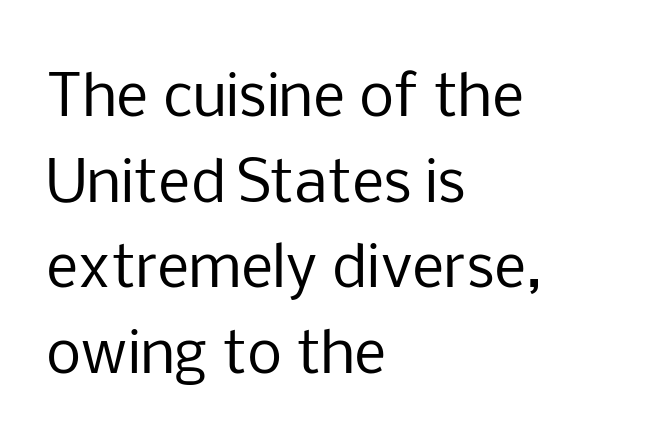
Q: Is the text bold? A: No.
Q: Is the text italic (slanted)? A: No, it is upright.
Q: Is the typeface a serif or a sans-serif typeface? A: Sans-serif.
Q: Is the text underlined? A: No.
Q: How is the paragraph aligned? A: Left-aligned.
Q: Is the spacing between letters normal or unusually wide? A: Normal.
Q: Is the spacing between lines tight, normal or loose? A: Normal.
Q: Width (condensed, normal, or wide)? A: Normal.
Q: Stroke contrast? A: Low.
Q: x-height? A: Medium.
Q: Monospaced? A: No.
